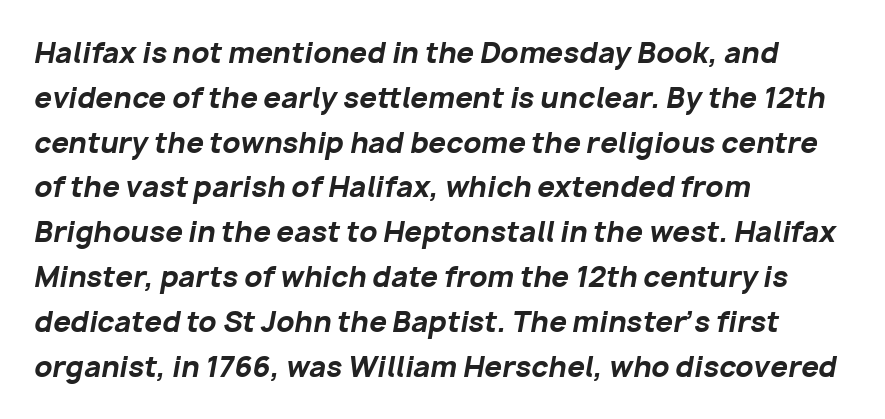
Q: Is the text bold? A: Yes.
Q: Is the text italic (slanted)? A: Yes, it leans right by about 10 degrees.
Q: Is the text underlined? A: No.
Q: How is the paragraph aligned? A: Left-aligned.
Q: Is the spacing between letters normal or unusually wide? A: Normal.
Q: Is the spacing between lines tight, normal or loose? A: Normal.
Q: Width (condensed, normal, or wide)? A: Normal.
Q: Stroke contrast? A: Low.
Q: x-height? A: Medium.
Q: Monospaced? A: No.
